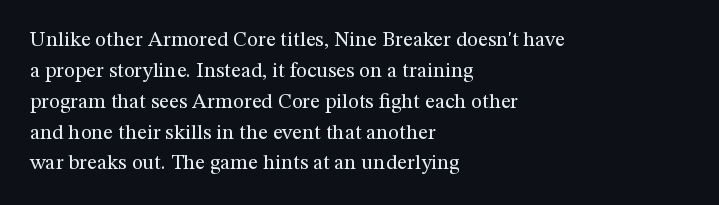
If you drew a line through each stem, it would be perfectly vertical. Leftover space on each line is placed entirely after the last word. The vertical gap from one line to the next is medium. The specimen omits any rule beneath the text block's lines.
